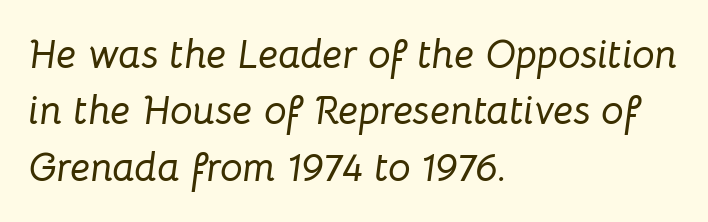
{"italic": "yes", "lean": "right", "slant_degrees": 8, "width": "normal", "stroke_contrast": "low", "x_height": "medium", "monospaced": "no", "underline": "no", "align": "left", "line_spacing": "normal", "line_spacing_ratio": 1.41, "letter_spacing": "normal", "letter_spacing_em": 0.0, "glyph_px": 40}
